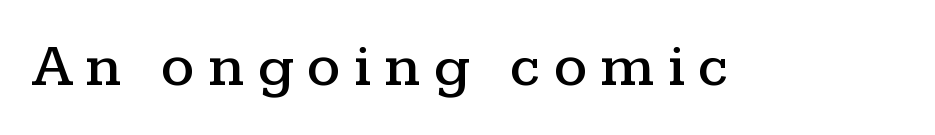
The image shows 59 px wide serif type, upright; set unusually wide letter spacing (+0.23 em), not underlined; medium stroke contrast and a medium x-height.
